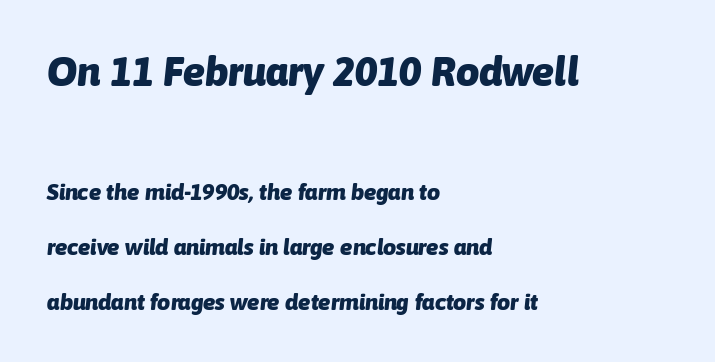
Q: Is the text bold? A: Yes.
Q: Is the text italic (slanted)? A: Yes, it leans right by about 6 degrees.
Q: Is the text underlined? A: No.
Q: How is the paragraph aligned? A: Left-aligned.
Q: Is the spacing between letters normal or unusually wide? A: Normal.
Q: Is the spacing between lines tight, normal or loose? A: Loose.
Q: Which block of text is set in a larger size, the first (top) or the second (bottom)? A: The first (top) one.
Q: Width (condensed, normal, or wide)? A: Normal.
Q: Stroke contrast? A: Low.
Q: x-height? A: Medium.
Q: Monospaced? A: No.
